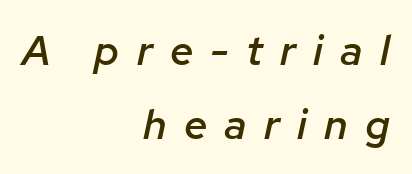
When letters slant like this, we call the style italic. The foot of each line stays bare and open. The characters look somewhat weighty, a semibold short of true bold. Reading down the block, your eye finds every line finishing at a fixed right position. There is plenty of visible air inserted between adjacent glyphs.
